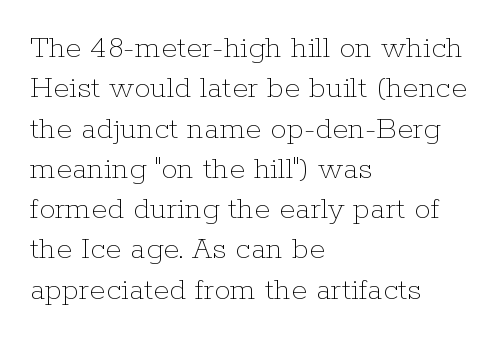
Here the designer chose a conventional face with non-uniform glyph widths. Line beginnings align vertically; line endings do not. The font sits on the lighter half of the weight spectrum, regular included. Nope, not italic — everything's standing straight. The passage shown has conventional tracking throughout. Clear beneath every line of the passage.
